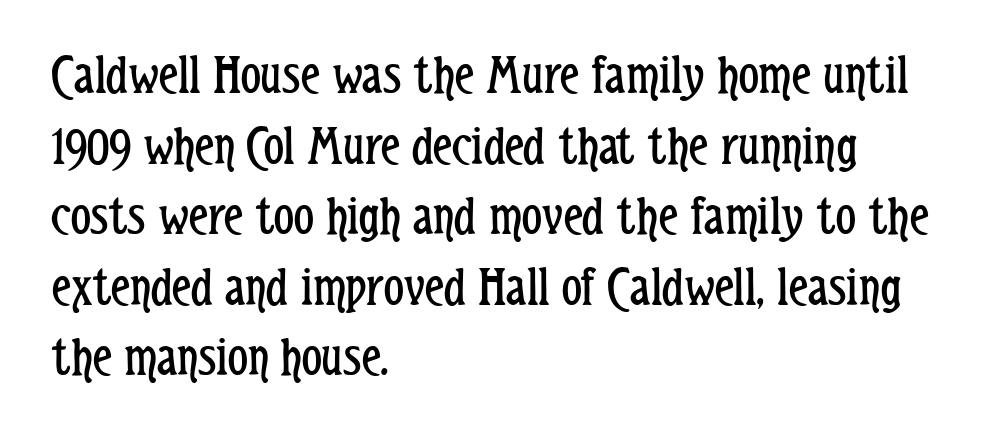
The passage shown is typed in a proportional face where columns would drift. Line spacing here is normal. This sample uses plain, unmodified letter spacing. Quick note: underline off.
